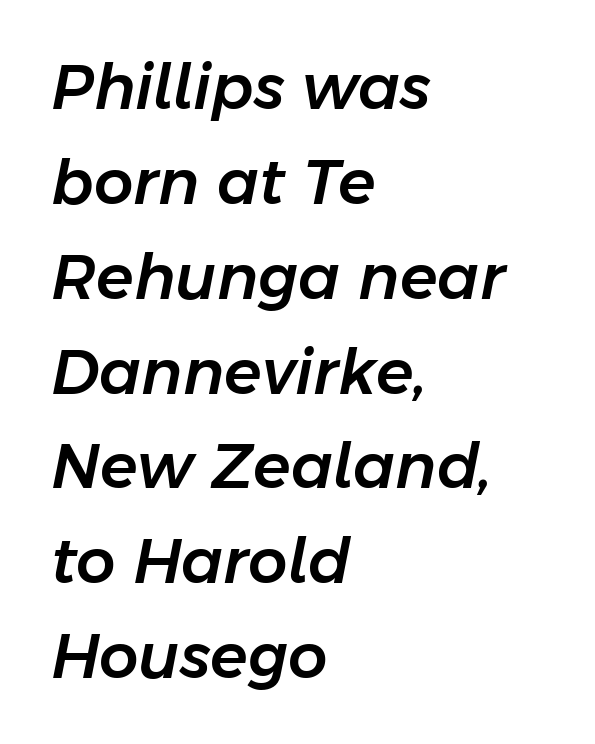
{"italic": "yes", "lean": "right", "slant_degrees": 11, "width": "normal", "stroke_contrast": "low", "x_height": "medium", "monospaced": "no", "underline": "no", "align": "left", "line_spacing": "normal", "line_spacing_ratio": 1.53, "letter_spacing": "normal", "letter_spacing_em": 0.0, "glyph_px": 62}
